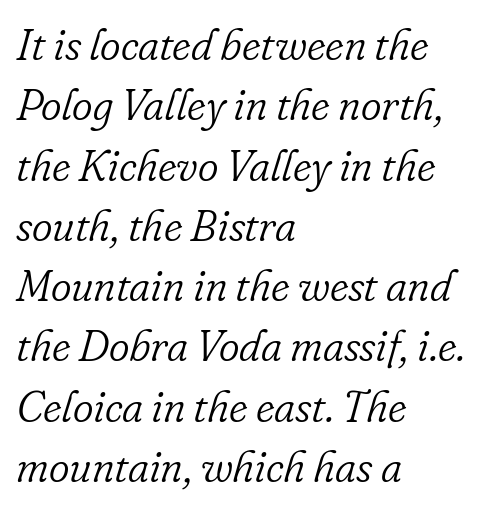
The image shows 44 px light serif type, italic (leaning right); set left-aligned, normal line spacing (1.37x), normal letter spacing, not underlined; low stroke contrast and a small x-height.
